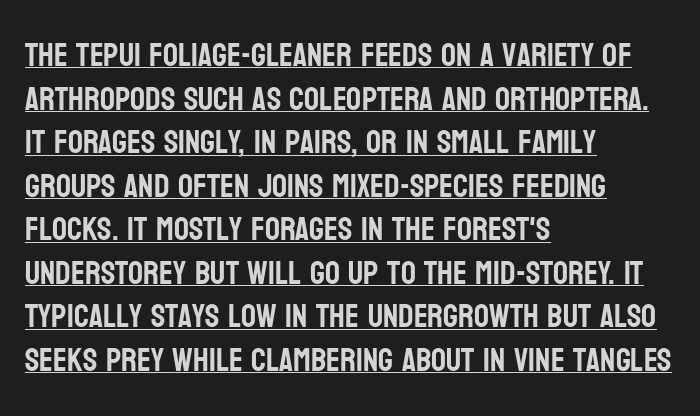
{"serif": "no", "italic": "no", "width": "condensed", "stroke_contrast": "low", "x_height": "large", "monospaced": "no", "underline": "yes", "align": "left", "line_spacing": "normal", "line_spacing_ratio": 1.32, "letter_spacing": "normal", "letter_spacing_em": 0.0, "glyph_px": 33}
